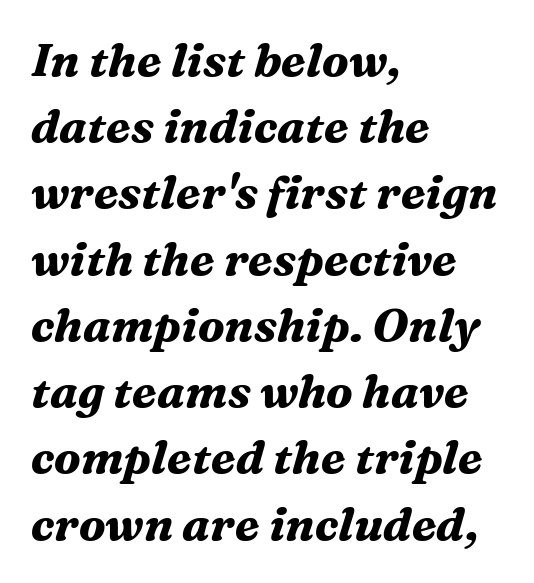
Q: Is the text bold? A: Yes.
Q: Is the text italic (slanted)? A: Yes, it leans right by about 16 degrees.
Q: Is the typeface a serif or a sans-serif typeface? A: Serif.
Q: Is the text underlined? A: No.
Q: How is the paragraph aligned? A: Left-aligned.
Q: Is the spacing between letters normal or unusually wide? A: Normal.
Q: Is the spacing between lines tight, normal or loose? A: Normal.
Q: Width (condensed, normal, or wide)? A: Normal.
Q: Stroke contrast? A: Medium.
Q: x-height? A: Medium.
Q: Monospaced? A: No.
